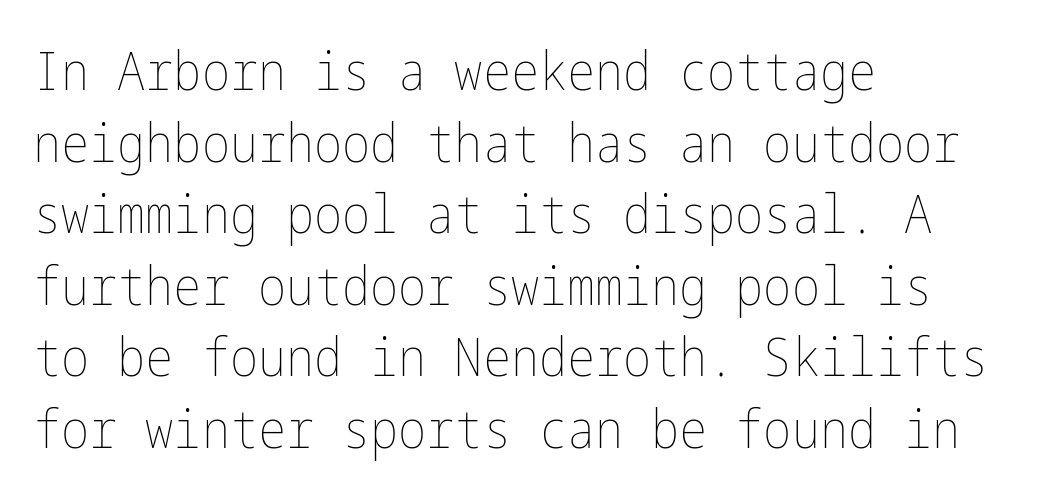
{"italic": "no", "bold": "no", "weight": "thin", "width": "condensed", "stroke_contrast": "low", "x_height": "medium", "underline": "no", "align": "left", "line_spacing": "normal", "line_spacing_ratio": 1.35, "letter_spacing": "normal", "letter_spacing_em": 0.0, "glyph_px": 53}
